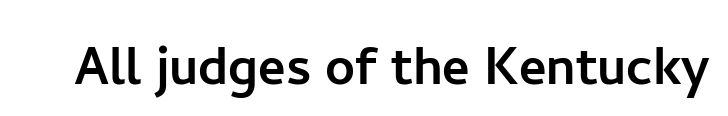
{"serif": "no", "italic": "no", "width": "normal", "stroke_contrast": "low", "x_height": "medium", "monospaced": "no", "underline": "no", "letter_spacing": "normal", "letter_spacing_em": 0.0, "glyph_px": 66}
